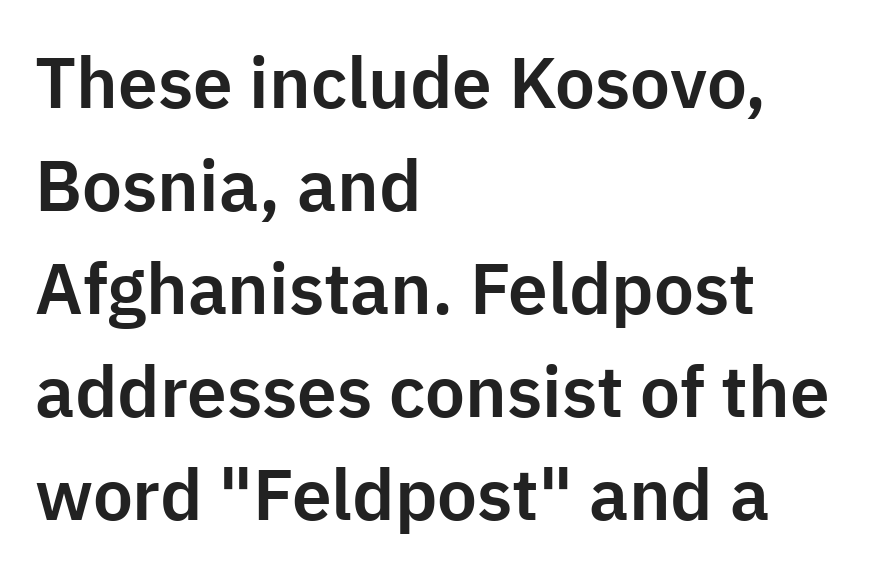
{"serif": "no", "italic": "no", "width": "normal", "stroke_contrast": "low", "x_height": "medium", "monospaced": "no", "underline": "no", "align": "left", "line_spacing": "normal", "line_spacing_ratio": 1.45, "letter_spacing": "normal", "letter_spacing_em": 0.0, "glyph_px": 71}
